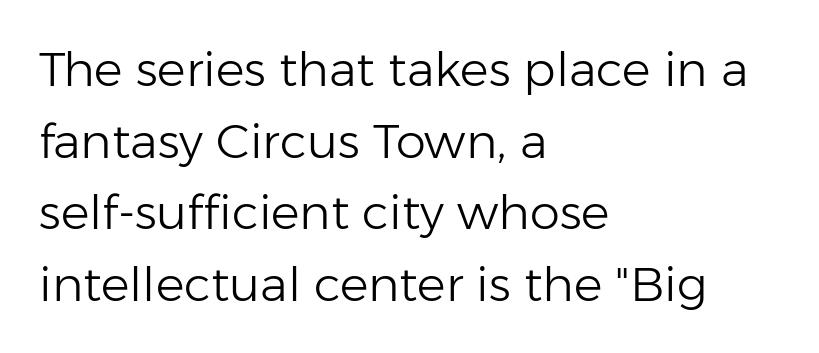
Check the space under the baseline: it is left empty. Think standard paragraph weight, or any step lighter than that. Regarding serifs, this sample does without them. No extra tracking has been applied to these lines. A roman cut, with each character standing at attention. Is this a fixed-width face? No — the glyphs have proportional, varying widths.
